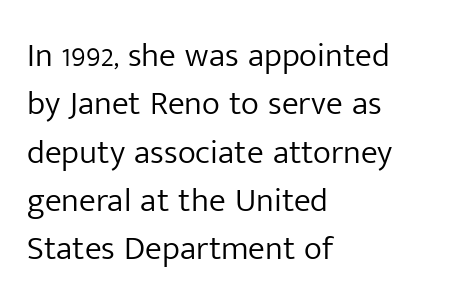
{"serif": "no", "italic": "no", "bold": "no", "weight": "light", "width": "normal", "stroke_contrast": "low", "x_height": "medium", "monospaced": "no", "underline": "no", "align": "left", "line_spacing": "normal", "line_spacing_ratio": 1.42, "letter_spacing": "normal", "letter_spacing_em": 0.0, "glyph_px": 34}
